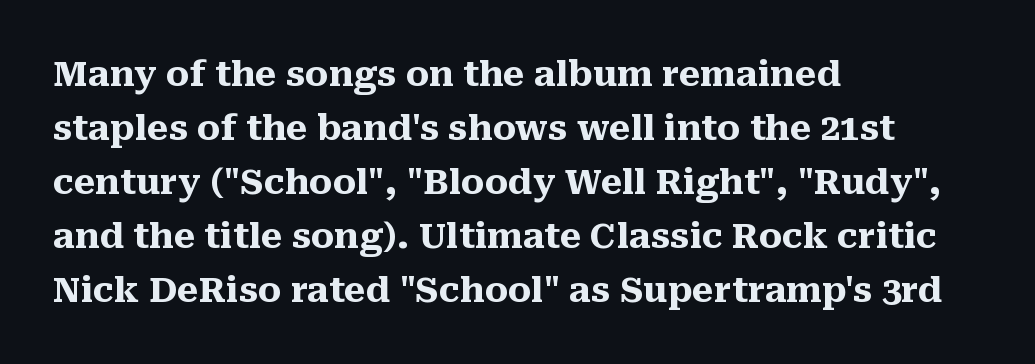
Q: Is the text bold? A: Yes.
Q: Is the text italic (slanted)? A: No, it is upright.
Q: Is the typeface a serif or a sans-serif typeface? A: Serif.
Q: Is the text underlined? A: No.
Q: How is the paragraph aligned? A: Left-aligned.
Q: Is the spacing between letters normal or unusually wide? A: Normal.
Q: Is the spacing between lines tight, normal or loose? A: Normal.
Q: Width (condensed, normal, or wide)? A: Normal.
Q: Stroke contrast? A: Medium.
Q: x-height? A: Medium.
Q: Monospaced? A: No.
